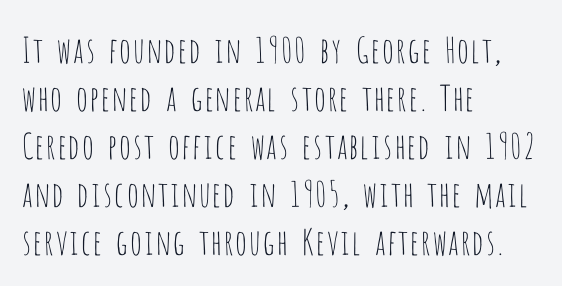
The image shows 35 px thin, condensed sans-serif type, upright; set left-aligned, normal line spacing (1.37x), normal letter spacing, not underlined; low stroke contrast and a large x-height.
